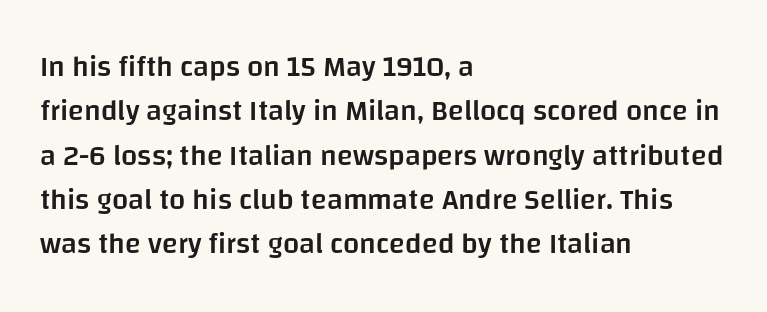
The image shows 29 px semibold sans-serif type, upright; set left-aligned, normal line spacing (1.53x), normal letter spacing, not underlined; low stroke contrast and a large x-height.
